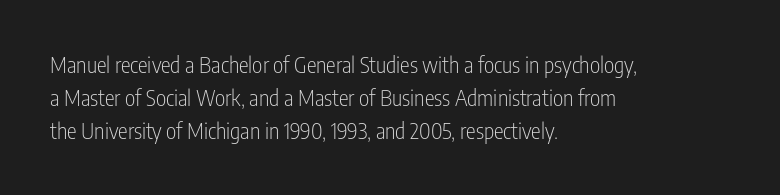
Tall strokes in this sample are plumb rather than angled. Weight: regular or lighter. Tracking value appears to be zero — textbook default spacing. The passage shown stacks its lines at a standard gap. The lines in this sample share a left origin and differ only in where they stop. Anything drawn beneath the words? Only blank space.
